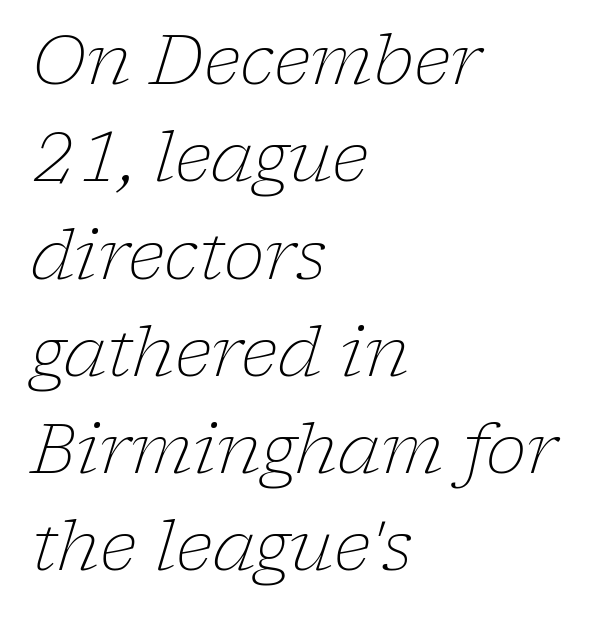
The image shows 69 px light serif type, italic (leaning right); set left-aligned, normal line spacing (1.41x), normal letter spacing, not underlined; low stroke contrast and a medium x-height.
